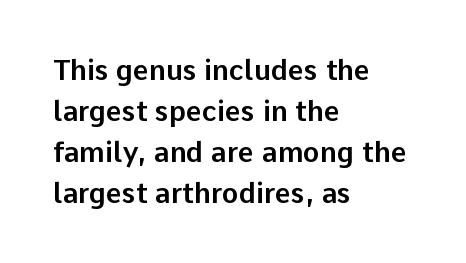
Q: Is the text italic (slanted)? A: No, it is upright.
Q: Is the typeface a serif or a sans-serif typeface? A: Sans-serif.
Q: Is the text underlined? A: No.
Q: How is the paragraph aligned? A: Left-aligned.
Q: Is the spacing between letters normal or unusually wide? A: Normal.
Q: Is the spacing between lines tight, normal or loose? A: Normal.
Q: Width (condensed, normal, or wide)? A: Normal.
Q: Stroke contrast? A: Low.
Q: x-height? A: Medium.
Q: Monospaced? A: No.
